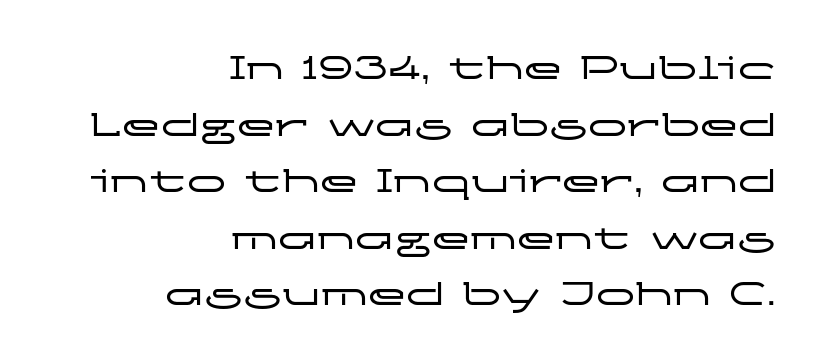
{"serif": "no", "italic": "no", "width": "wide", "stroke_contrast": "low", "x_height": "medium", "monospaced": "no", "underline": "no", "align": "right", "line_spacing": "normal", "line_spacing_ratio": 1.45, "letter_spacing": "normal", "letter_spacing_em": 0.0, "glyph_px": 39}
